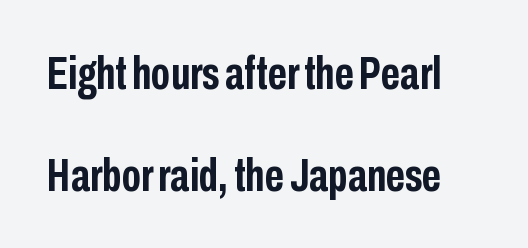
Q: Is the text bold? A: Yes.
Q: Is the text italic (slanted)? A: No, it is upright.
Q: Is the typeface a serif or a sans-serif typeface? A: Sans-serif.
Q: Is the text underlined? A: No.
Q: Is the spacing between letters normal or unusually wide? A: Normal.
Q: Is the spacing between lines tight, normal or loose? A: Loose.
Q: Width (condensed, normal, or wide)? A: Condensed.
Q: Stroke contrast? A: Low.
Q: x-height? A: Medium.
Q: Monospaced? A: No.
